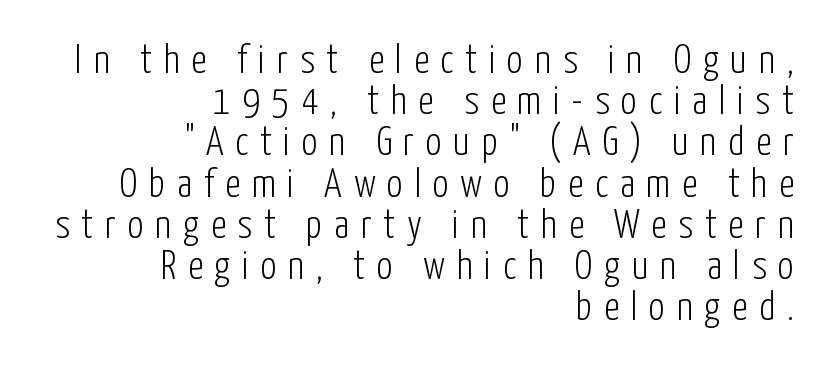
Q: Is the text bold? A: No.
Q: Is the text italic (slanted)? A: No, it is upright.
Q: Is the typeface a serif or a sans-serif typeface? A: Sans-serif.
Q: Is the text underlined? A: No.
Q: How is the paragraph aligned? A: Right-aligned.
Q: Is the spacing between letters normal or unusually wide? A: Unusually wide.
Q: Is the spacing between lines tight, normal or loose? A: Tight.
Q: Width (condensed, normal, or wide)? A: Condensed.
Q: Stroke contrast? A: Low.
Q: x-height? A: Medium.
Q: Monospaced? A: No.
